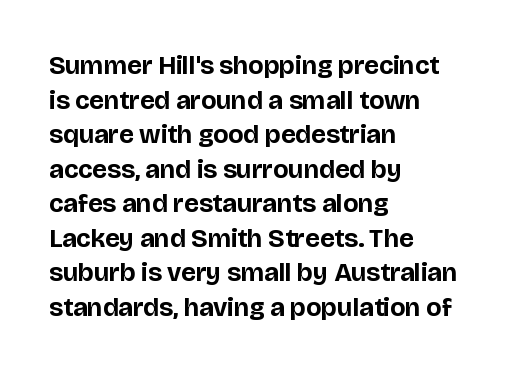
The image shows 26 px bold type, upright; set left-aligned, normal line spacing (1.33x), normal letter spacing, not underlined.
